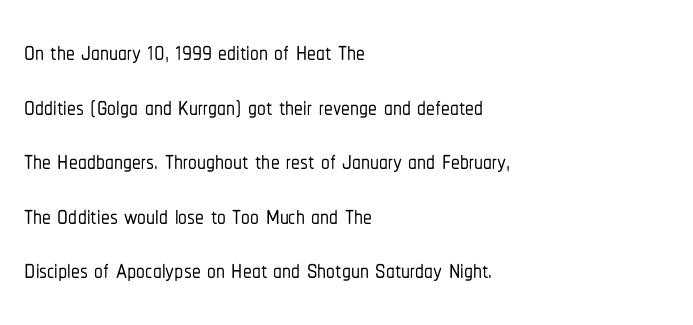
Spacing verdict: proportional, widths tailored to each character. Is there much room between lines? A standard amount, neither cramped nor airy. Line starts are locked; line ends wander. Descenders are the only things crossing below the line. It's the straight-up-and-down kind of type. Default kerning and tracking; the words read as compact shapes.
